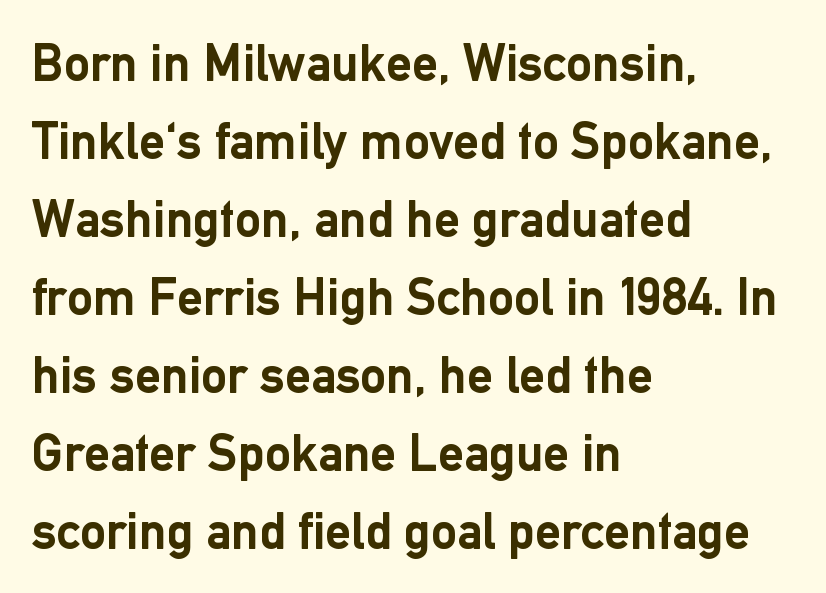
Q: Is the text bold? A: Yes.
Q: Is the text italic (slanted)? A: No, it is upright.
Q: Is the typeface a serif or a sans-serif typeface? A: Sans-serif.
Q: Is the text underlined? A: No.
Q: How is the paragraph aligned? A: Left-aligned.
Q: Is the spacing between letters normal or unusually wide? A: Normal.
Q: Is the spacing between lines tight, normal or loose? A: Normal.
Q: Width (condensed, normal, or wide)? A: Normal.
Q: Stroke contrast? A: Low.
Q: x-height? A: Medium.
Q: Monospaced? A: No.
